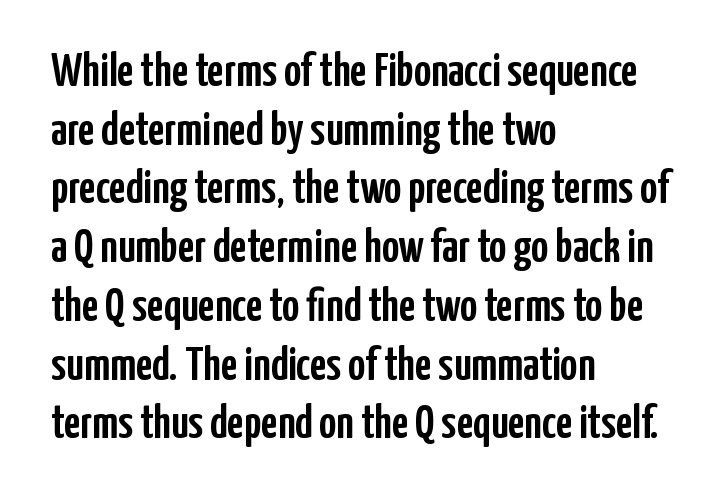
Q: Is the text italic (slanted)? A: No, it is upright.
Q: Is the typeface a serif or a sans-serif typeface? A: Sans-serif.
Q: Is the text underlined? A: No.
Q: How is the paragraph aligned? A: Left-aligned.
Q: Is the spacing between letters normal or unusually wide? A: Normal.
Q: Is the spacing between lines tight, normal or loose? A: Normal.
Q: Width (condensed, normal, or wide)? A: Condensed.
Q: Stroke contrast? A: Low.
Q: x-height? A: Medium.
Q: Monospaced? A: No.
